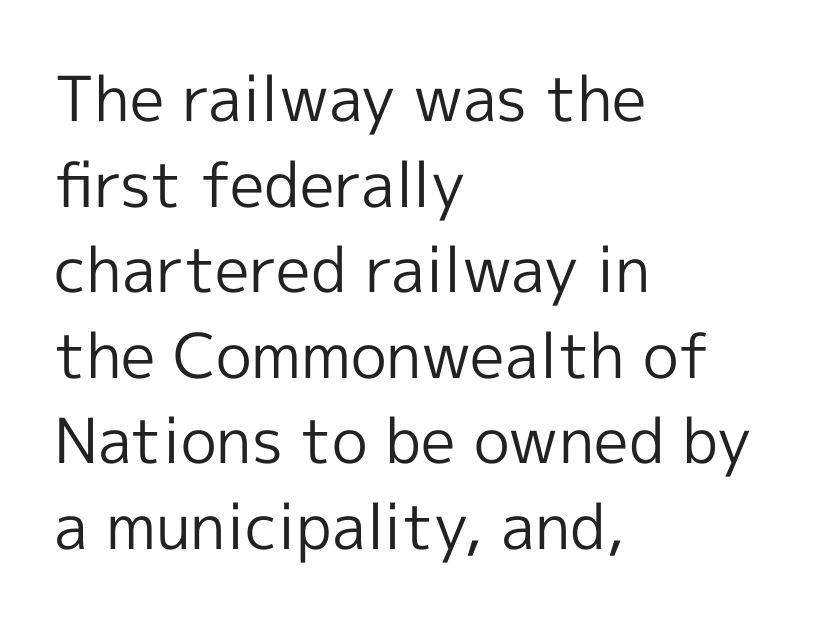
Q: Is the text bold? A: No.
Q: Is the text italic (slanted)? A: No, it is upright.
Q: Is the typeface a serif or a sans-serif typeface? A: Sans-serif.
Q: Is the text underlined? A: No.
Q: How is the paragraph aligned? A: Left-aligned.
Q: Is the spacing between letters normal or unusually wide? A: Normal.
Q: Is the spacing between lines tight, normal or loose? A: Normal.
Q: Width (condensed, normal, or wide)? A: Normal.
Q: x-height? A: Medium.
Q: Monospaced? A: No.
